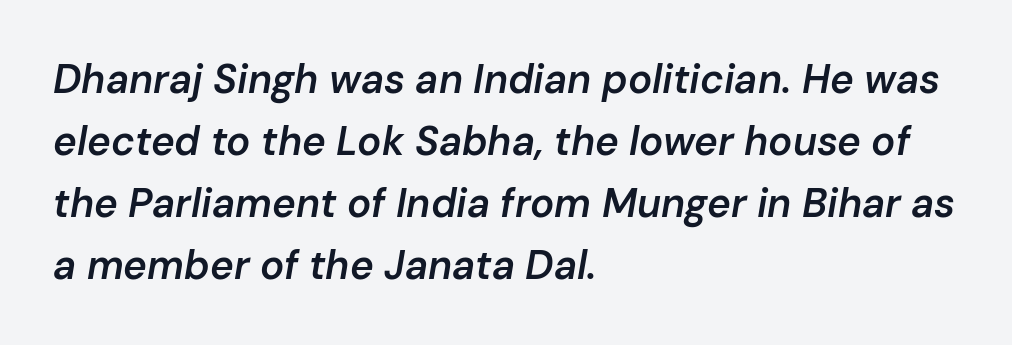
{"italic": "yes", "lean": "right", "slant_degrees": 10, "bold": "semi", "weight": "semibold", "width": "normal", "stroke_contrast": "low", "x_height": "medium", "monospaced": "no", "underline": "no", "align": "left", "line_spacing": "normal", "line_spacing_ratio": 1.55, "letter_spacing": "normal", "letter_spacing_em": 0.0, "glyph_px": 40}
